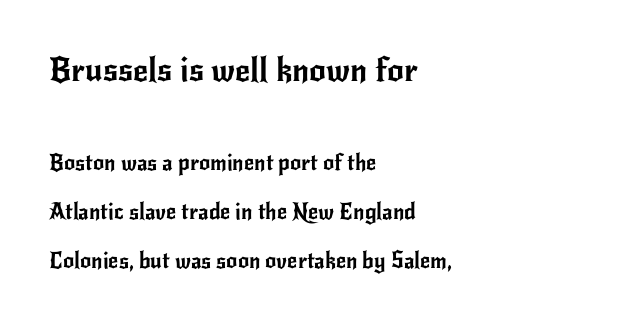
The image shows 33 px sans-serif type, upright; set left-aligned, loose line spacing (2.23x), normal letter spacing, not underlined; the first (top) block is 1.5x larger; low stroke contrast and a small x-height.
